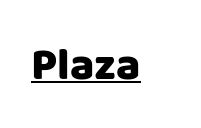
Type style note: lacks serifs. This sample carries an underscore along the baseline area. Does extra space separate the letters? No, they use regular spacing. Vertical strokes here are truly vertical. Character widths vary here, with narrow letters taking less room than wide ones.
